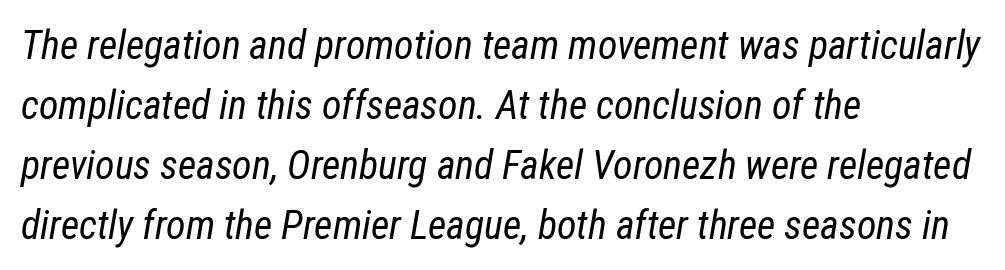
How are the letters spaced? Ordinarily, with no added tracking. Lines of text with bare space underneath. Italic: yes, the glyphs are oblique. Evenly set lines give the paragraph a standard silhouette.
